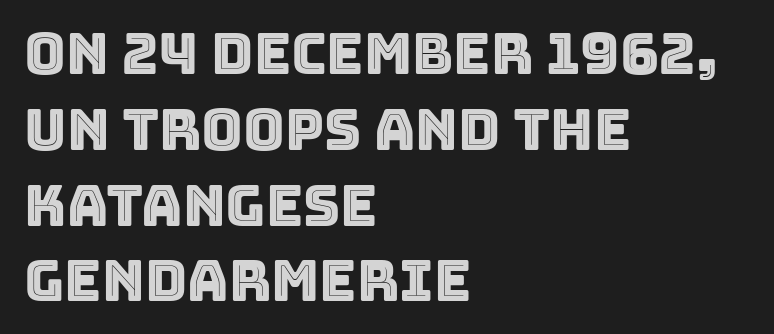
Descenders are the only things crossing below the line. The type is set solid horizontally, with unmodified tracking. Casual observation: everything's shoved over to the left. Characters remain perfectly vertical along every line.
